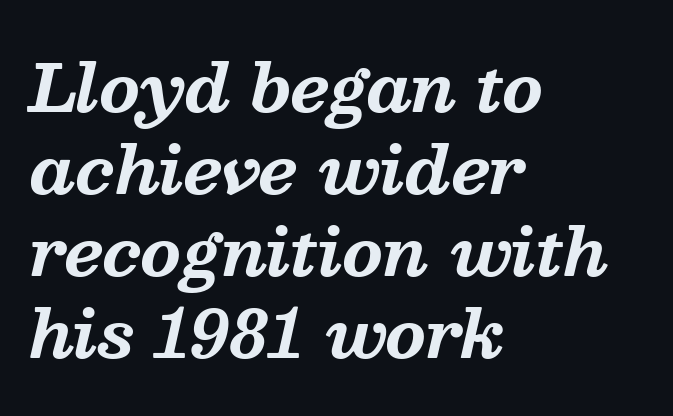
{"serif": "yes", "italic": "yes", "lean": "right", "slant_degrees": 13, "bold": "yes", "weight": "bold", "width": "normal", "stroke_contrast": "medium", "x_height": "medium", "monospaced": "no", "underline": "no", "align": "left", "line_spacing": "normal", "line_spacing_ratio": 1.26, "letter_spacing": "normal", "letter_spacing_em": 0.0, "glyph_px": 65}
